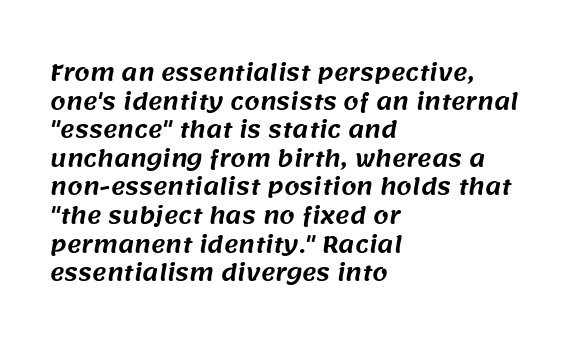
The image shows 22 px text type; set left-aligned, normal line spacing (1.3x), normal letter spacing, not underlined.
